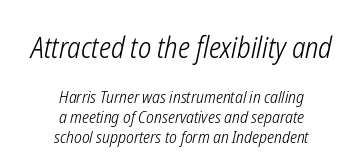
{"italic": "yes", "lean": "right", "slant_degrees": 12, "bold": "no", "weight": "light", "width": "condensed", "stroke_contrast": "low", "x_height": "medium", "monospaced": "no", "underline": "no", "align": "center", "line_spacing_ratio": 1.17, "letter_spacing": "normal", "letter_spacing_em": 0.0, "larger_block": "first", "size_ratio": 1.71, "glyph_px": 29}
